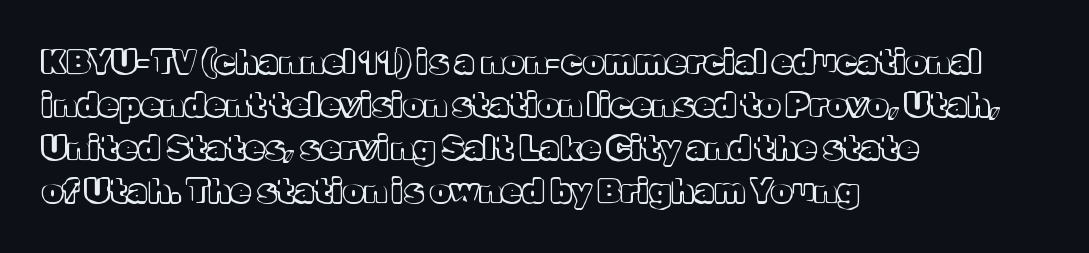
The image shows 33 px text type, upright; set left-aligned, normal line spacing (1.3x), normal letter spacing, not underlined; a medium x-height.
